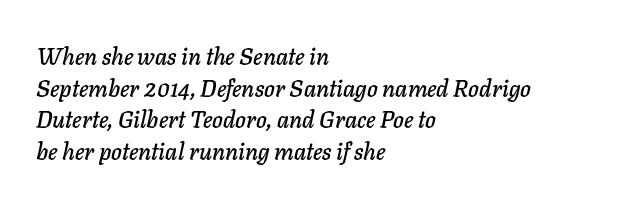
Q: Is the text italic (slanted)? A: Yes, it leans right by about 11 degrees.
Q: Is the text underlined? A: No.
Q: How is the paragraph aligned? A: Left-aligned.
Q: Is the spacing between letters normal or unusually wide? A: Normal.
Q: Is the spacing between lines tight, normal or loose? A: Normal.
